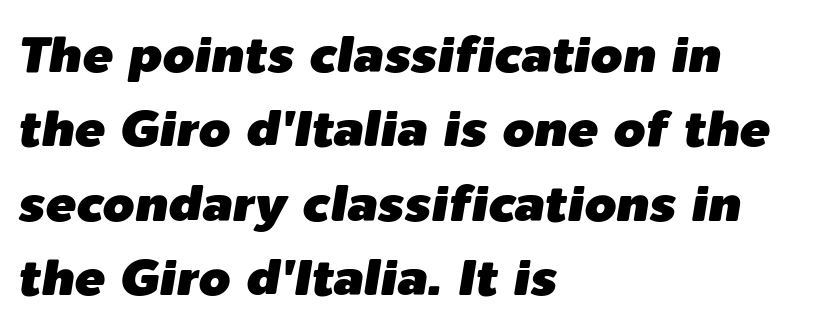
The image shows 51 px text type, italic (leaning right); set left-aligned, normal line spacing (1.46x), normal letter spacing, not underlined; low stroke contrast and a medium x-height.
